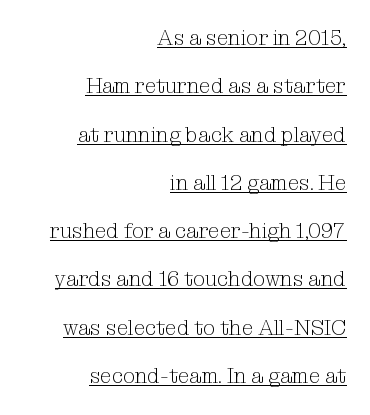
The image shows 21 px text type, upright; set right-aligned, loose line spacing (2.3x), normal letter spacing, underlined.
